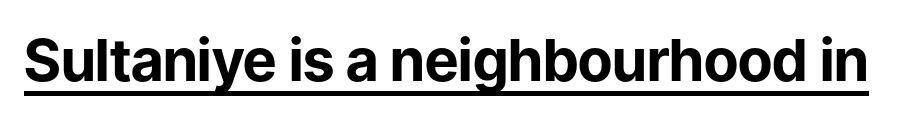
Has an underline been added? It has. The lettering stays uniformly vertical, giving the passage a roman look. Is this a fixed-width face? No — the glyphs have proportional, varying widths. Letter spacing: default. Letterform terminals end flat and unadorned throughout the passage.
